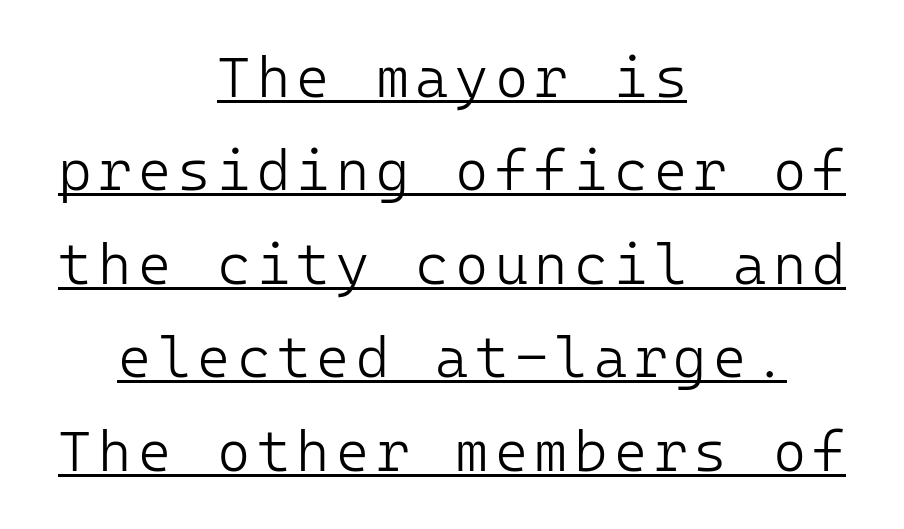
Here the designer chose a console-style face with uniform glyph widths. Each new line begins a customary step beneath the previous one. This is the regular roman posture of the typeface. The characters are drawn with everyday or finer stroke widths.
